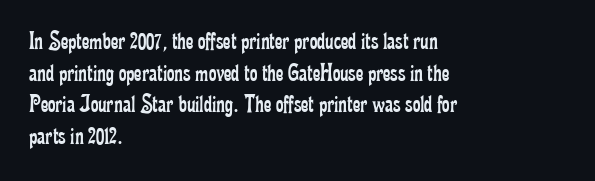
The image shows 26 px text type, upright; set left-aligned, line spacing 1.22x, normal letter spacing, not underlined.
